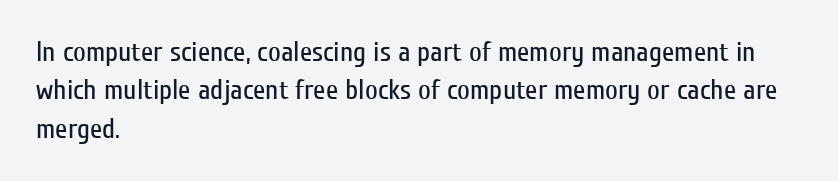
{"serif": "no", "italic": "no", "bold": "no", "weight": "regular", "width": "condensed", "stroke_contrast": "low", "x_height": "medium", "monospaced": "no", "underline": "no", "align": "left", "line_spacing": "normal", "line_spacing_ratio": 1.37, "letter_spacing": "normal", "letter_spacing_em": 0.0, "glyph_px": 28}
